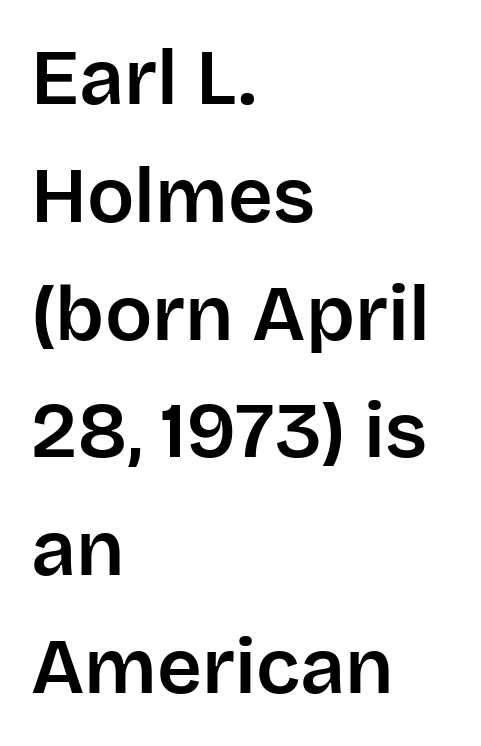
These lines are set flush left with a ragged right edge. The baseline area is clear. The characters display no serif detailing; their extremities are plain. Interline gaps are of average width in this sample. The specimen reads as upright at a glance. You could call the tracking neutral — neither tight nor loose.
